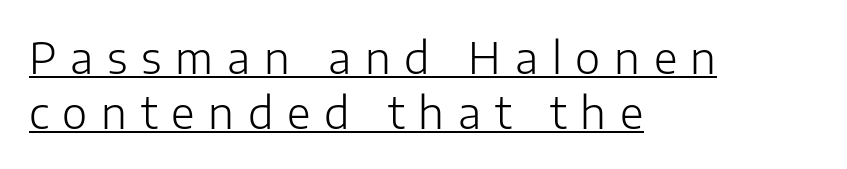
Q: Is the text bold? A: No.
Q: Is the text italic (slanted)? A: No, it is upright.
Q: Is the typeface a serif or a sans-serif typeface? A: Sans-serif.
Q: Is the text underlined? A: Yes.
Q: How is the paragraph aligned? A: Left-aligned.
Q: Is the spacing between letters normal or unusually wide? A: Unusually wide.
Q: Is the spacing between lines tight, normal or loose? A: Normal.
Q: Width (condensed, normal, or wide)? A: Normal.
Q: Stroke contrast? A: Low.
Q: x-height? A: Medium.
Q: Monospaced? A: No.
